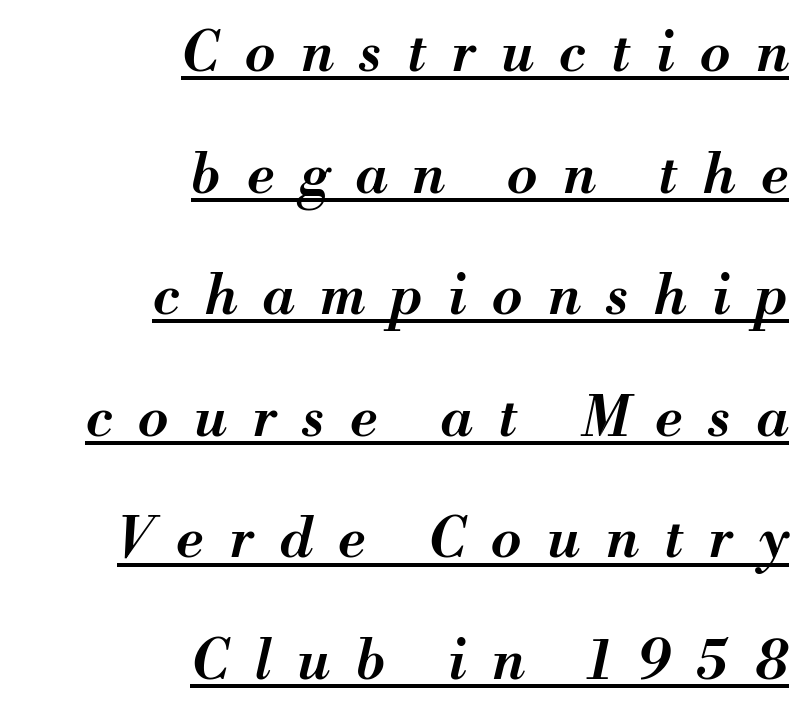
The image shows 55 px semibold type, italic (leaning right); set right-aligned, loose line spacing (2.21x), unusually wide letter spacing (+0.47 em), underlined; medium stroke contrast and a small x-height.
